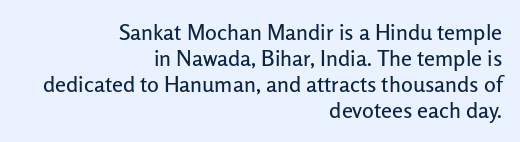
{"italic": "no", "underline": "no", "align": "right", "line_spacing_ratio": 1.18, "letter_spacing": "normal", "letter_spacing_em": 0.0, "glyph_px": 22}
